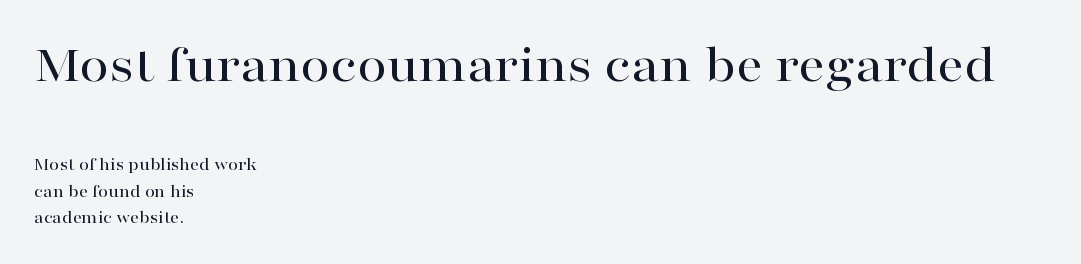
{"serif": "yes", "italic": "no", "width": "wide", "stroke_contrast": "high", "x_height": "medium", "monospaced": "no", "underline": "no", "align": "left", "line_spacing": "normal", "line_spacing_ratio": 1.47, "letter_spacing": "normal", "letter_spacing_em": 0.0, "larger_block": "first", "size_ratio": 2.94, "glyph_px": 53}
